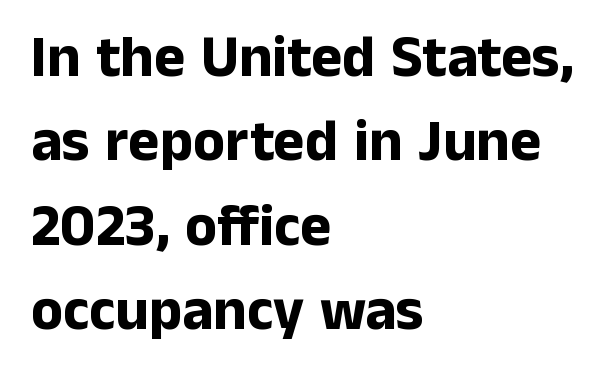
Q: Is the text bold? A: Yes.
Q: Is the text italic (slanted)? A: No, it is upright.
Q: Is the typeface a serif or a sans-serif typeface? A: Sans-serif.
Q: Is the text underlined? A: No.
Q: How is the paragraph aligned? A: Left-aligned.
Q: Is the spacing between letters normal or unusually wide? A: Normal.
Q: Is the spacing between lines tight, normal or loose? A: Normal.
Q: Width (condensed, normal, or wide)? A: Normal.
Q: Stroke contrast? A: Low.
Q: x-height? A: Medium.
Q: Monospaced? A: No.
